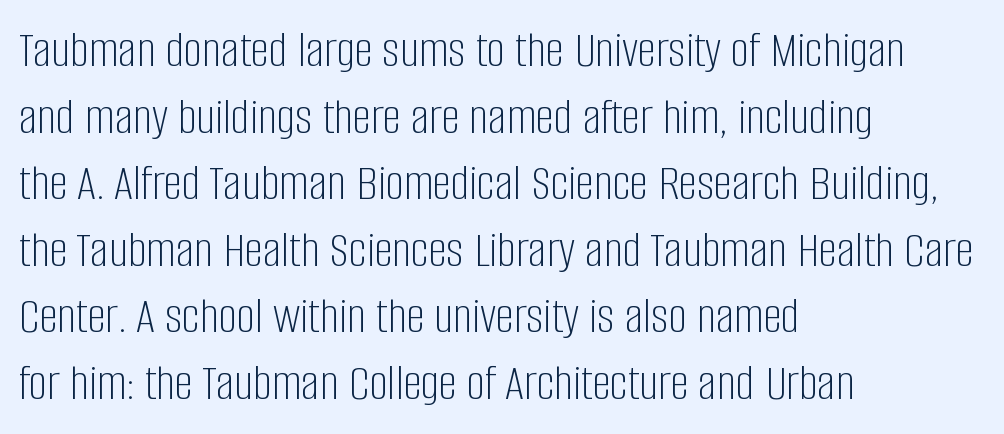
Q: Is the text bold? A: No.
Q: Is the text italic (slanted)? A: No, it is upright.
Q: Is the typeface a serif or a sans-serif typeface? A: Sans-serif.
Q: Is the text underlined? A: No.
Q: How is the paragraph aligned? A: Left-aligned.
Q: Is the spacing between letters normal or unusually wide? A: Normal.
Q: Is the spacing between lines tight, normal or loose? A: Normal.
Q: Width (condensed, normal, or wide)? A: Condensed.
Q: Stroke contrast? A: Low.
Q: x-height? A: Large.
Q: Monospaced? A: No.
